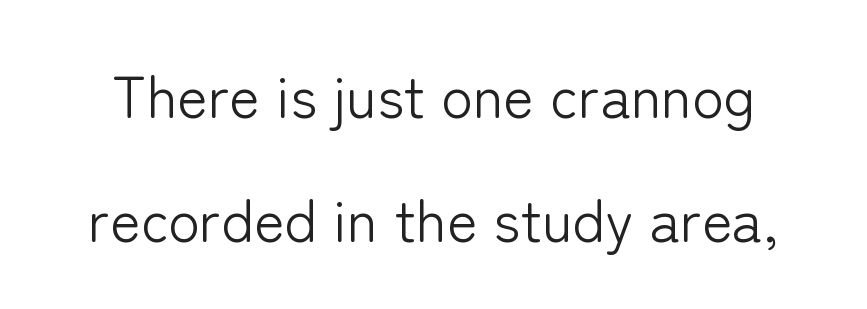
Is the type heavy? It reads as light-to-regular instead. Quick note: not italic, upright. Check the space under the baseline: it is left empty. Standard letterfit; no display-style spreading of the glyphs.
